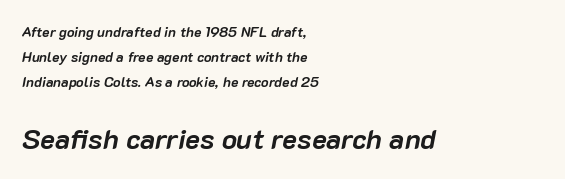
{"italic": "yes", "lean": "right", "slant_degrees": 10, "bold": "yes", "weight": "semibold", "width": "normal", "stroke_contrast": "low", "x_height": "medium", "monospaced": "no", "underline": "no", "align": "left", "line_spacing_ratio": 1.77, "letter_spacing": "normal", "letter_spacing_em": 0.0, "larger_block": "second", "size_ratio": 2.0, "glyph_px": 28}
